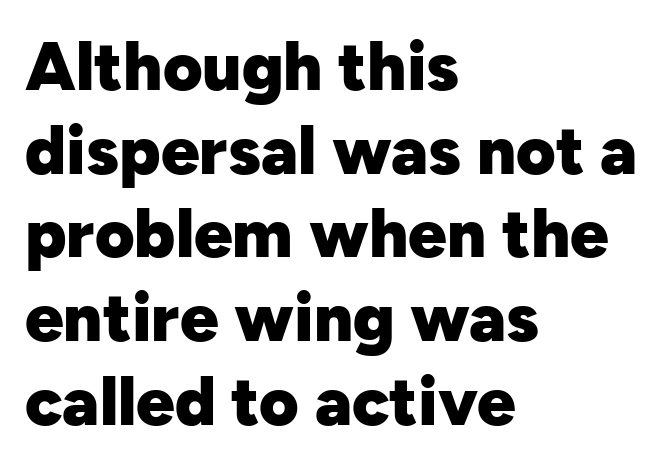
A typesetter would label this face a sans. In terms of posture, this sample is upright. Bold? Absolutely — the strokes are thick and heavy. The letters sit at their default tracking, neither squeezed nor spread. Nobody drew a line under any word here. Typeset ragged right — the left edge is the straight one.
